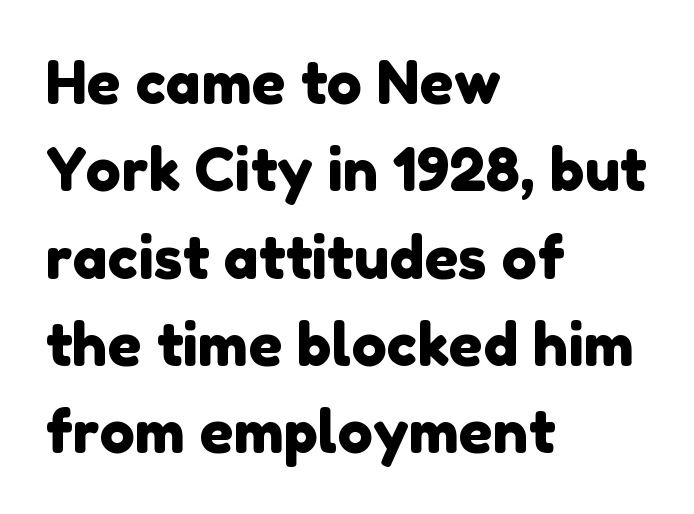
{"serif": "no", "width": "normal", "stroke_contrast": "low", "x_height": "medium", "monospaced": "no", "underline": "no", "align": "left", "line_spacing": "normal", "line_spacing_ratio": 1.48, "letter_spacing": "normal", "letter_spacing_em": 0.0, "glyph_px": 59}
